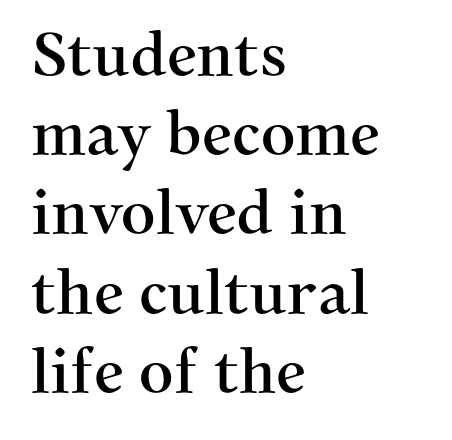
Quick note: not italic, upright. The glyphs are unaccompanied by any horizontal stroke below them. Notice how the passage keeps a crisp vertical edge on the left only. The passage shown has conventional tracking throughout.
